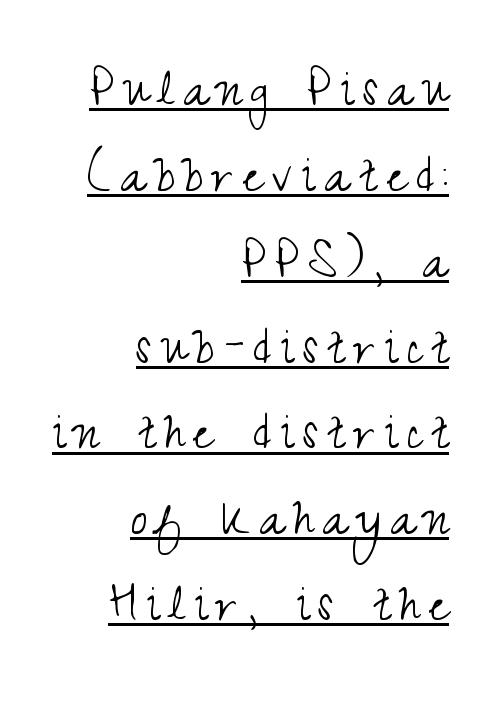
The image shows 58 px light, condensed sans-serif type, upright; set right-aligned, normal line spacing (1.48x), underlined; medium stroke contrast and a small x-height.
